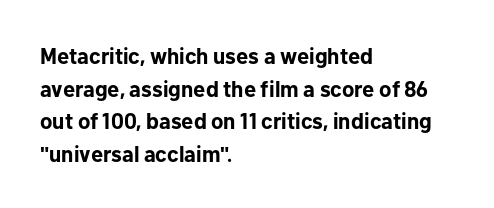
Q: Is the text bold? A: Yes.
Q: Is the text italic (slanted)? A: No, it is upright.
Q: Is the text underlined? A: No.
Q: How is the paragraph aligned? A: Left-aligned.
Q: Is the spacing between letters normal or unusually wide? A: Normal.
Q: Is the spacing between lines tight, normal or loose? A: Normal.
